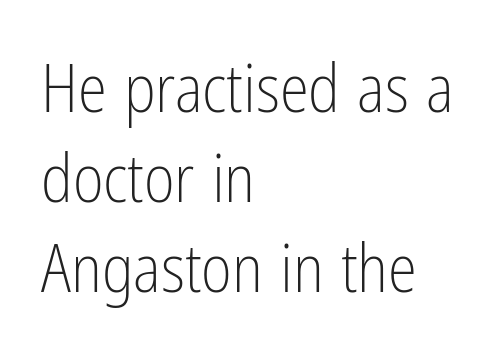
{"serif": "no", "italic": "no", "bold": "no", "weight": "light", "width": "condensed", "stroke_contrast": "low", "x_height": "medium", "monospaced": "no", "underline": "no", "align": "left", "line_spacing": "normal", "line_spacing_ratio": 1.36, "letter_spacing": "normal", "letter_spacing_em": 0.0, "glyph_px": 66}
